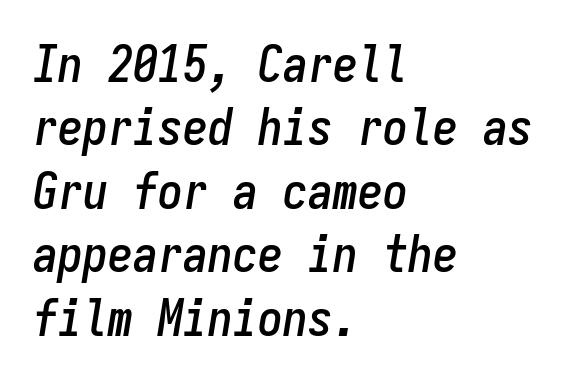
The image shows 50 px condensed type, italic (leaning right), monospaced; set left-aligned, normal line spacing (1.27x), normal letter spacing, not underlined; low stroke contrast and a medium x-height.
